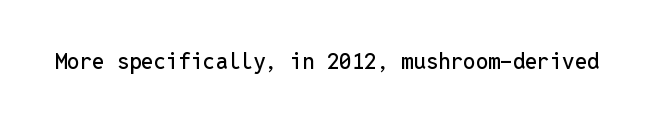
{"italic": "no", "underline": "no", "letter_spacing": "normal", "letter_spacing_em": 0.0, "glyph_px": 22}
